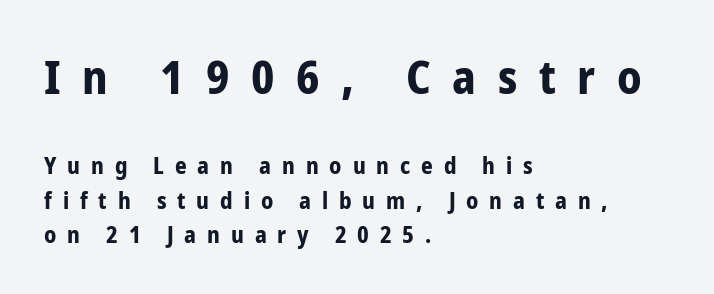
{"serif": "no", "italic": "no", "bold": "yes", "weight": "bold", "width": "condensed", "stroke_contrast": "low", "x_height": "medium", "monospaced": "no", "underline": "no", "align": "left", "line_spacing": "normal", "line_spacing_ratio": 1.49, "letter_spacing": "wide", "letter_spacing_em": 0.47, "larger_block": "first", "size_ratio": 2.0, "glyph_px": 46}
